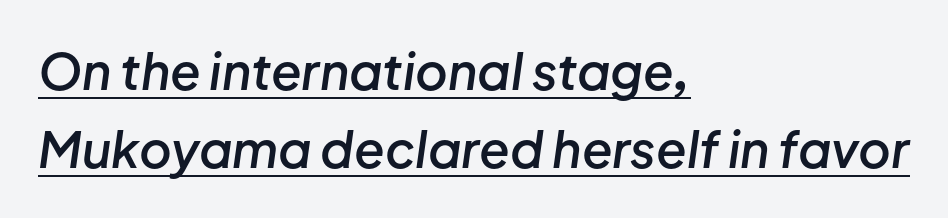
Leftover space on each line is placed entirely after the last word. Look at the tracking — it's just the regular setting, nothing added. Italic? Definitely — the glyphs are oblique. The block of text has a typical density, with ordinary space between rows. Stems and bowls a touch heavier than normal — semibold. The rendered words wear a rule along their underside.
